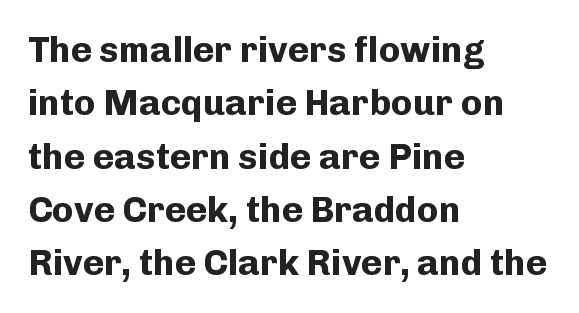
Caption: bold face, heavy strokes. Quick note: not italic, upright. Each letter keeps its own natural width here, so spacing adapts to shape. The zone under the glyphs is completely vacant. Horizontal bands of white between lines are of average thickness. You could call the tracking neutral — neither tight nor loose.
